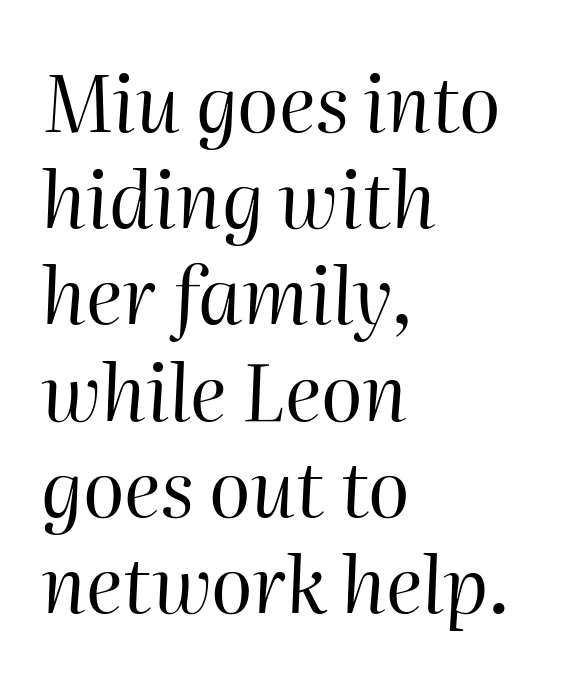
The image shows 77 px regular-weight type, italic (leaning right); set left-aligned, normal line spacing (1.25x), normal letter spacing, not underlined; high stroke contrast and a medium x-height.
